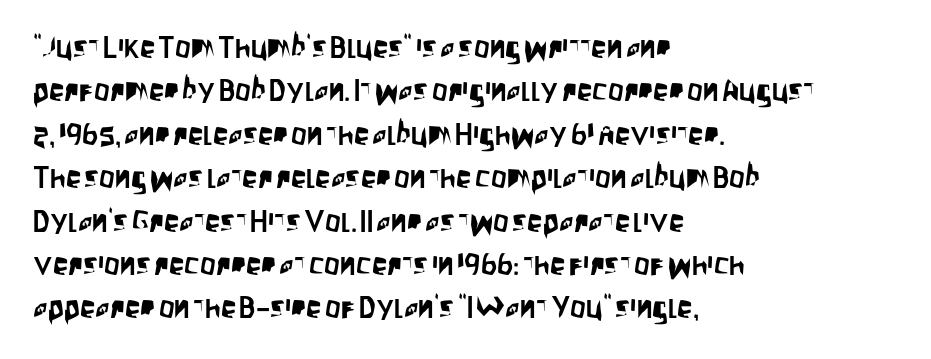
Q: Is the text italic (slanted)? A: No, it is upright.
Q: Is the typeface a serif or a sans-serif typeface? A: Sans-serif.
Q: Is the text underlined? A: No.
Q: How is the paragraph aligned? A: Left-aligned.
Q: Is the spacing between letters normal or unusually wide? A: Normal.
Q: Is the spacing between lines tight, normal or loose? A: Normal.
Q: Width (condensed, normal, or wide)? A: Condensed.
Q: Stroke contrast? A: Low.
Q: x-height? A: Large.
Q: Monospaced? A: No.
